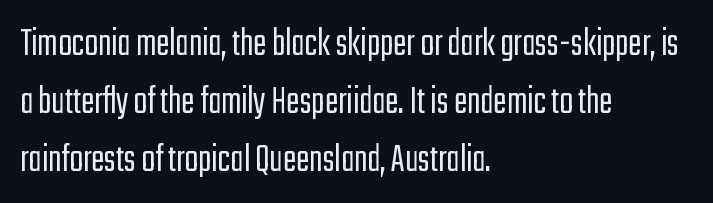
Observe the absence of serifs on each vertical stroke in this sample. A typesetter would mark this as roman, not italic. Underline: absent. The ragged edge is on the right, which tells us the setting is flush left.
